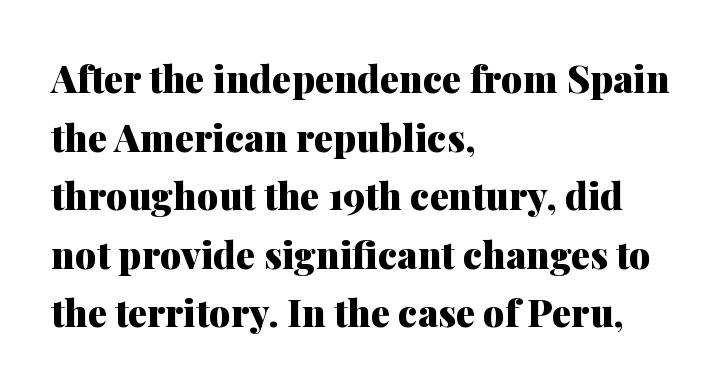
The image shows 38 px heavy serif type, upright; set left-aligned, normal line spacing (1.54x), normal letter spacing, not underlined; medium stroke contrast and a medium x-height.
